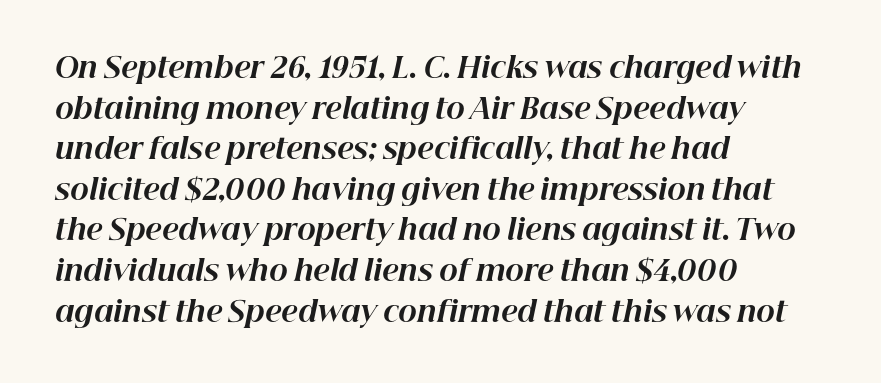
Nobody drew a line under any word here. Vertical spacing — default. Would a proofreader flag this as italicized? Yes. Honestly, the letter spacing is just normal — you wouldn't notice it. These lines stack with their left ends in a neat column.
